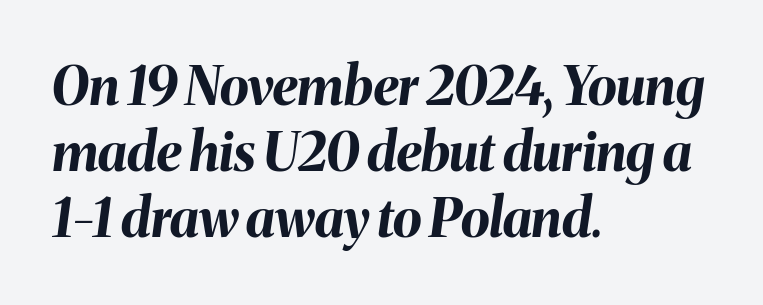
{"italic": "yes", "lean": "right", "slant_degrees": 8, "bold": "yes", "weight": "bold", "width": "normal", "stroke_contrast": "medium", "x_height": "medium", "monospaced": "no", "underline": "no", "align": "left", "line_spacing": "normal", "line_spacing_ratio": 1.25, "letter_spacing": "normal", "letter_spacing_em": 0.0, "glyph_px": 53}
